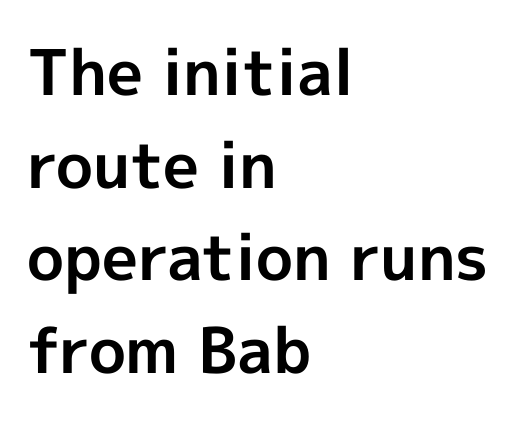
Q: Is the text bold? A: Yes.
Q: Is the text italic (slanted)? A: No, it is upright.
Q: Is the typeface a serif or a sans-serif typeface? A: Sans-serif.
Q: Is the text underlined? A: No.
Q: How is the paragraph aligned? A: Left-aligned.
Q: Is the spacing between letters normal or unusually wide? A: Normal.
Q: Is the spacing between lines tight, normal or loose? A: Normal.
Q: Width (condensed, normal, or wide)? A: Normal.
Q: x-height? A: Medium.
Q: Monospaced? A: No.
